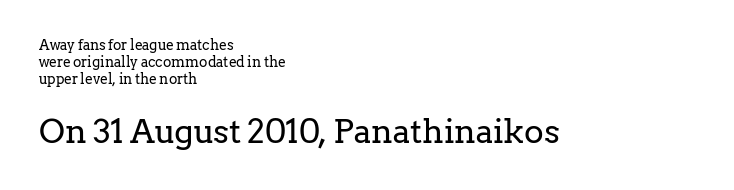
{"serif": "yes", "italic": "no", "bold": "no", "weight": "regular", "width": "normal", "stroke_contrast": "low", "x_height": "medium", "monospaced": "no", "underline": "no", "align": "left", "line_spacing_ratio": 1.22, "letter_spacing": "normal", "letter_spacing_em": 0.0, "larger_block": "second", "size_ratio": 2.36, "glyph_px": 33}
